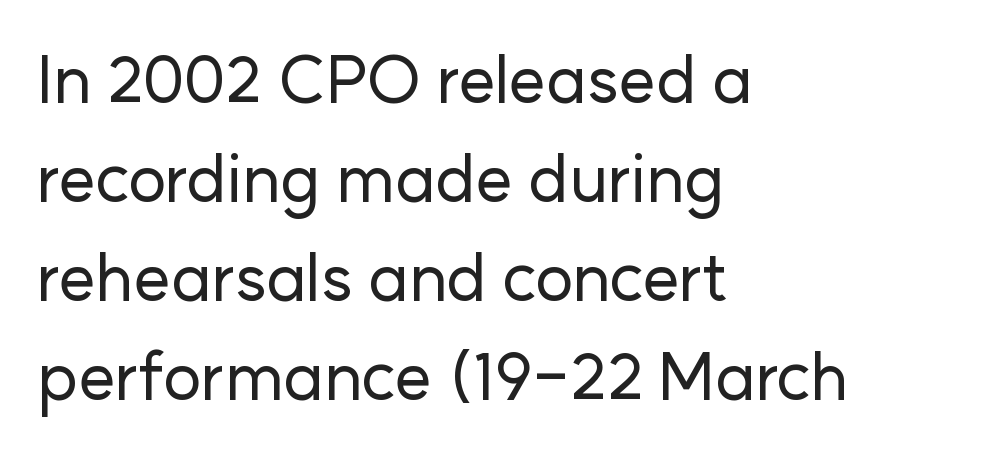
{"serif": "no", "italic": "no", "width": "normal", "stroke_contrast": "low", "x_height": "medium", "monospaced": "no", "underline": "no", "align": "left", "line_spacing": "normal", "line_spacing_ratio": 1.5, "letter_spacing": "normal", "letter_spacing_em": 0.0, "glyph_px": 66}
